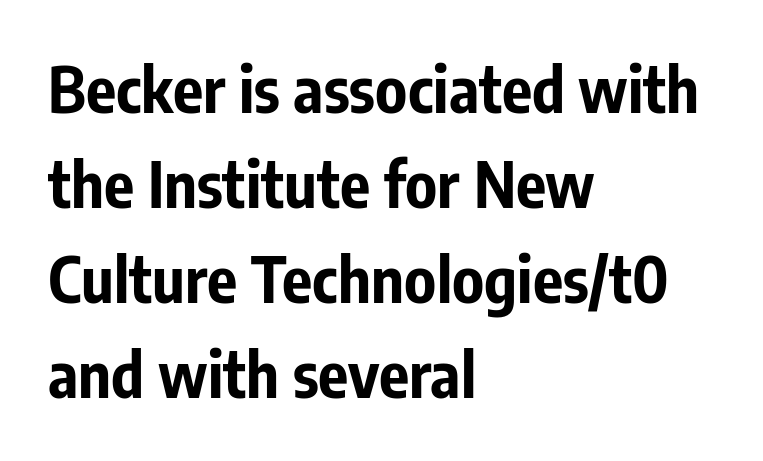
Q: Is the text bold? A: Yes.
Q: Is the text italic (slanted)? A: No, it is upright.
Q: Is the typeface a serif or a sans-serif typeface? A: Sans-serif.
Q: Is the text underlined? A: No.
Q: How is the paragraph aligned? A: Left-aligned.
Q: Is the spacing between letters normal or unusually wide? A: Normal.
Q: Is the spacing between lines tight, normal or loose? A: Normal.
Q: Width (condensed, normal, or wide)? A: Condensed.
Q: Stroke contrast? A: Low.
Q: x-height? A: Medium.
Q: Monospaced? A: No.
